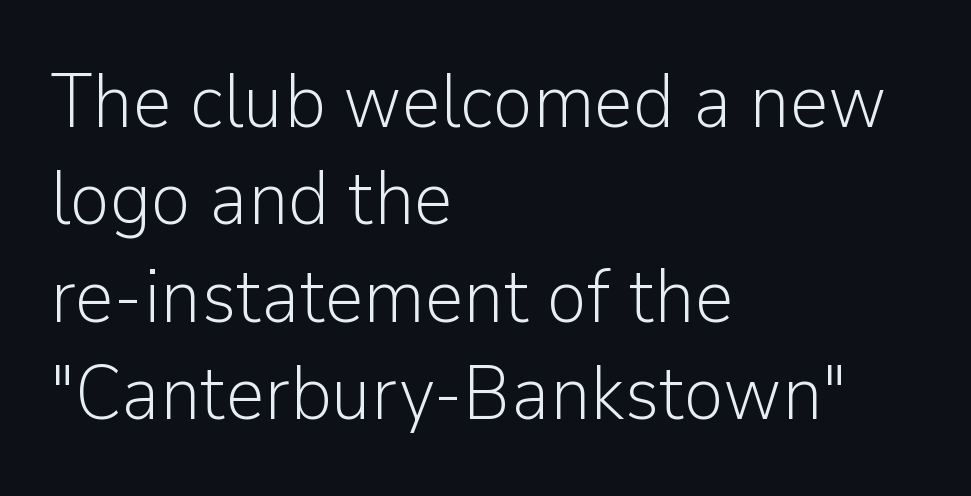
{"serif": "no", "italic": "no", "bold": "no", "weight": "light", "width": "normal", "stroke_contrast": "low", "x_height": "medium", "monospaced": "no", "underline": "no", "align": "left", "line_spacing": "normal", "line_spacing_ratio": 1.28, "letter_spacing": "normal", "letter_spacing_em": 0.0, "glyph_px": 76}
